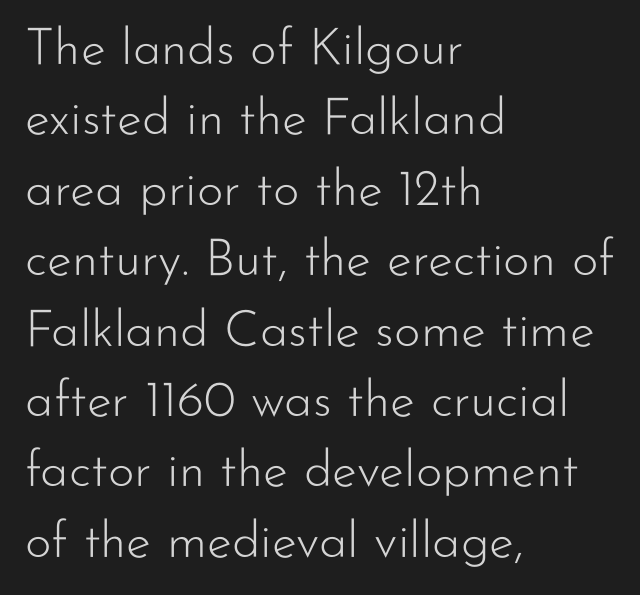
The image shows 51 px light sans-serif type, upright; set left-aligned, normal line spacing (1.38x), normal letter spacing, not underlined; low stroke contrast and a small x-height.
